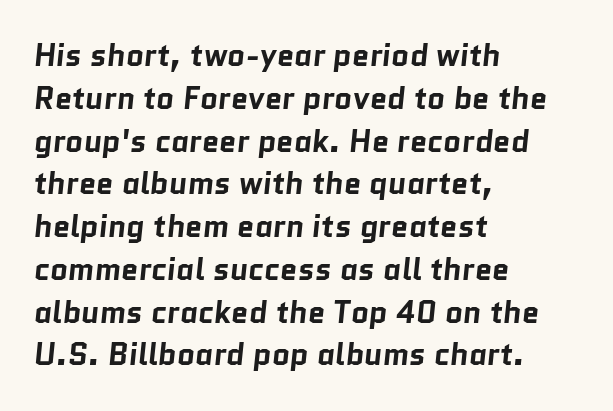
Q: Is the text bold? A: Yes.
Q: Is the typeface a serif or a sans-serif typeface? A: Sans-serif.
Q: Is the text underlined? A: No.
Q: How is the paragraph aligned? A: Left-aligned.
Q: Is the spacing between letters normal or unusually wide? A: Normal.
Q: Is the spacing between lines tight, normal or loose? A: Normal.
Q: Width (condensed, normal, or wide)? A: Normal.
Q: Stroke contrast? A: Low.
Q: x-height? A: Medium.
Q: Monospaced? A: No.
